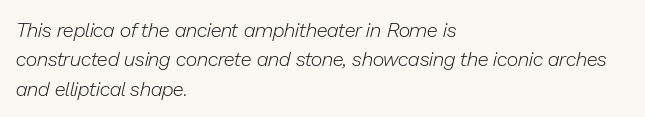
Q: Is the text bold? A: No.
Q: Is the text italic (slanted)? A: Yes, it leans right by about 13 degrees.
Q: Is the text underlined? A: No.
Q: How is the paragraph aligned? A: Left-aligned.
Q: Is the spacing between letters normal or unusually wide? A: Normal.
Q: Is the spacing between lines tight, normal or loose? A: Normal.
